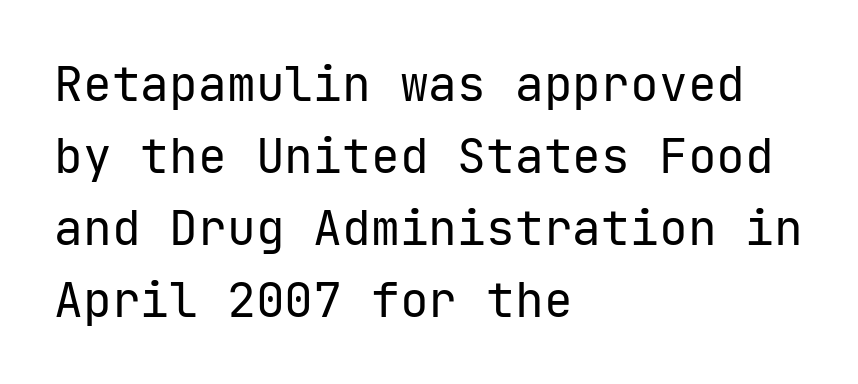
Q: Is the text bold? A: No.
Q: Is the text italic (slanted)? A: No, it is upright.
Q: Is the typeface a serif or a sans-serif typeface? A: Sans-serif.
Q: Is the text underlined? A: No.
Q: How is the paragraph aligned? A: Left-aligned.
Q: Is the spacing between letters normal or unusually wide? A: Normal.
Q: Is the spacing between lines tight, normal or loose? A: Normal.
Q: Width (condensed, normal, or wide)? A: Normal.
Q: Stroke contrast? A: Low.
Q: x-height? A: Medium.
Q: Monospaced? A: Yes.
